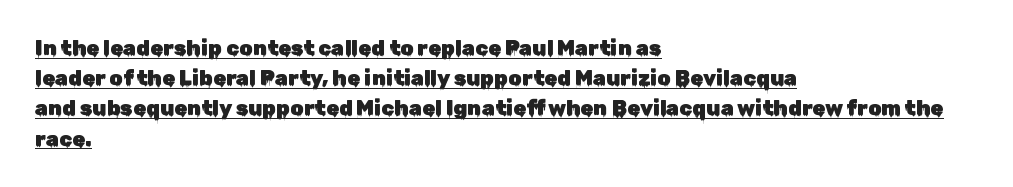
{"italic": "no", "underline": "yes", "align": "left", "line_spacing": "normal", "line_spacing_ratio": 1.44, "letter_spacing": "normal", "letter_spacing_em": 0.0, "glyph_px": 21}
